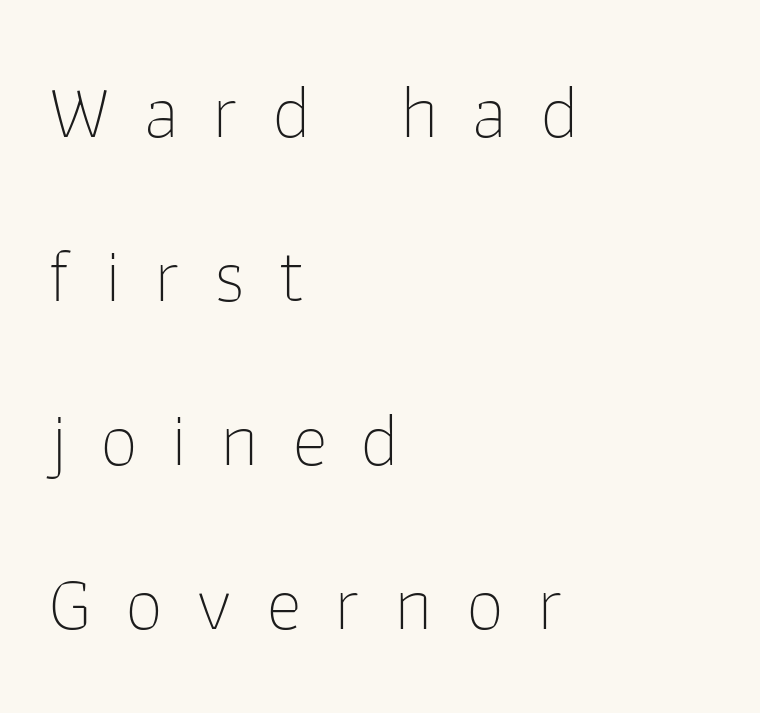
Q: Is the text bold? A: No.
Q: Is the text italic (slanted)? A: No, it is upright.
Q: Is the typeface a serif or a sans-serif typeface? A: Sans-serif.
Q: Is the text underlined? A: No.
Q: How is the paragraph aligned? A: Left-aligned.
Q: Is the spacing between letters normal or unusually wide? A: Unusually wide.
Q: Is the spacing between lines tight, normal or loose? A: Loose.
Q: Width (condensed, normal, or wide)? A: Normal.
Q: Stroke contrast? A: Low.
Q: x-height? A: Medium.
Q: Monospaced? A: No.
